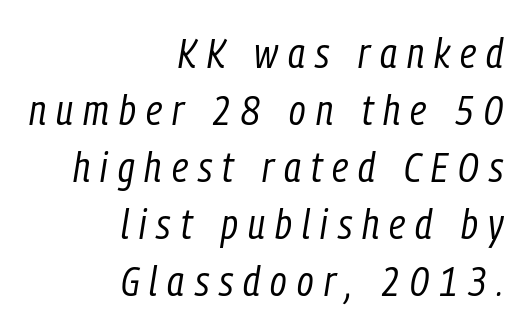
Does extra space separate the letters? Yes, quite a lot of it. You could not count columns in this text — the font is proportionally spaced. If you drew a ruler down the right edge, every line would touch it. Ink coverage per letter is moderate at most. The vertical gap from one line to the next is medium.
